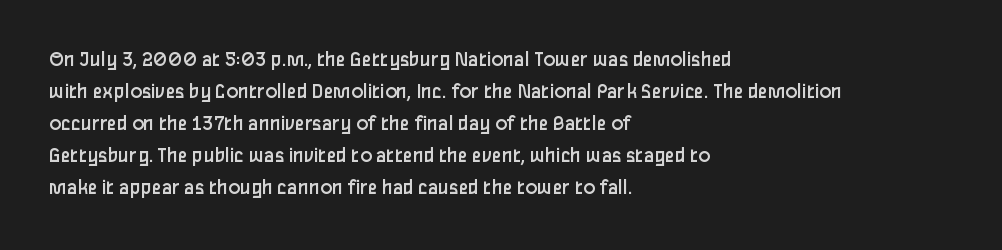
Weight: in the light-to-regular range. These lines keep a tight, regular rhythm from letter to letter. Any mark beneath the type? The region is blank. Left-aligned paragraph, ragged on the right. If you drew a line through each stem, it would be perfectly vertical. Honestly, the row spacing looks completely unremarkable.
